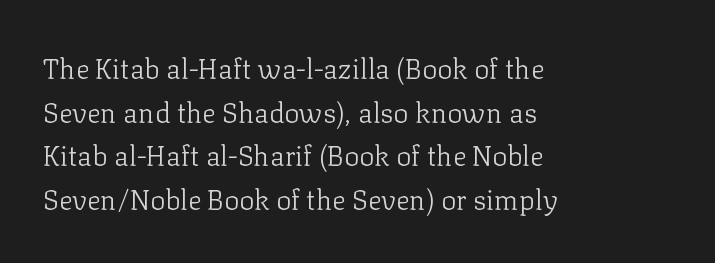
{"serif": "yes", "italic": "no", "bold": "no", "weight": "light", "width": "normal", "stroke_contrast": "low", "x_height": "medium", "monospaced": "no", "underline": "no", "align": "left", "line_spacing": "normal", "line_spacing_ratio": 1.56, "letter_spacing": "normal", "letter_spacing_em": 0.0, "glyph_px": 28}
